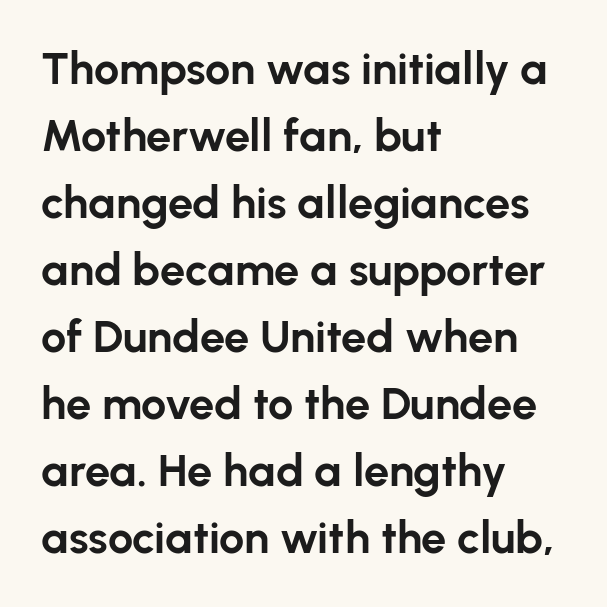
Q: Is the text bold? A: Yes.
Q: Is the text italic (slanted)? A: No, it is upright.
Q: Is the typeface a serif or a sans-serif typeface? A: Sans-serif.
Q: Is the text underlined? A: No.
Q: How is the paragraph aligned? A: Left-aligned.
Q: Is the spacing between letters normal or unusually wide? A: Normal.
Q: Is the spacing between lines tight, normal or loose? A: Normal.
Q: Width (condensed, normal, or wide)? A: Normal.
Q: Stroke contrast? A: Low.
Q: x-height? A: Medium.
Q: Monospaced? A: No.
